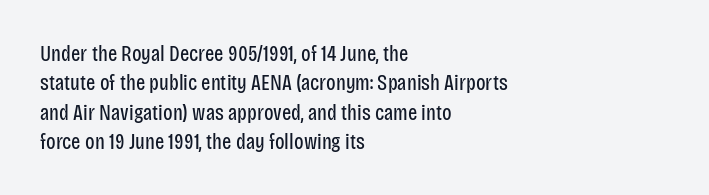
Caption: face not bold, strokes unweighted. Whoever set this chose a conventional vertical rhythm. This sample uses plain, unmodified letter spacing. The lettering stays uniformly vertical, giving the passage a roman look. Rule under the text: the space is simply empty.
